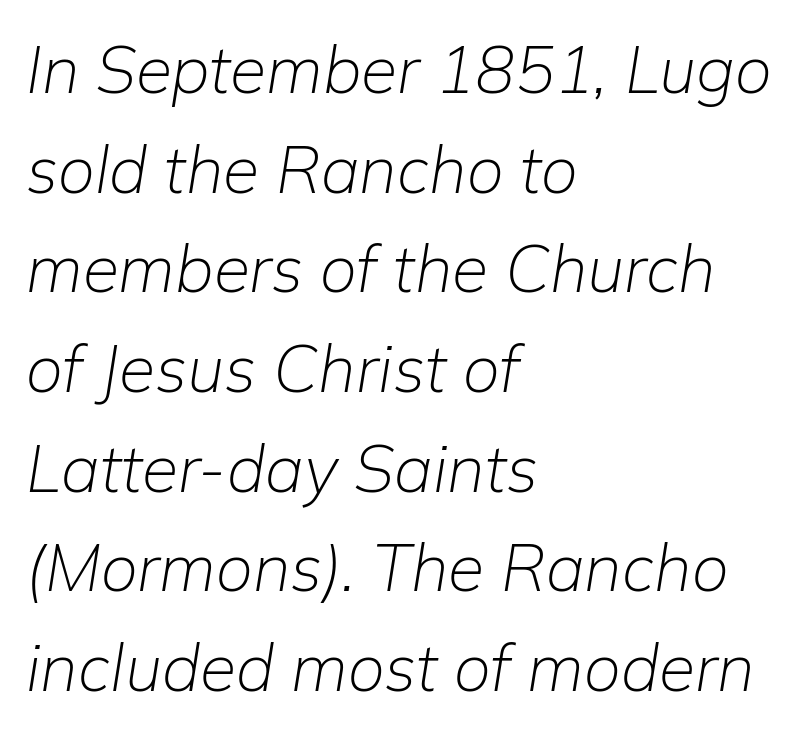
Unmarked baselines from the first word to the last. Normally led — the rows are evenly, conventionally spaced. The letters are slanted; this is an italic face. The lines in this sample share a left origin and differ only in where they stop. Heft: none added — not bold.
